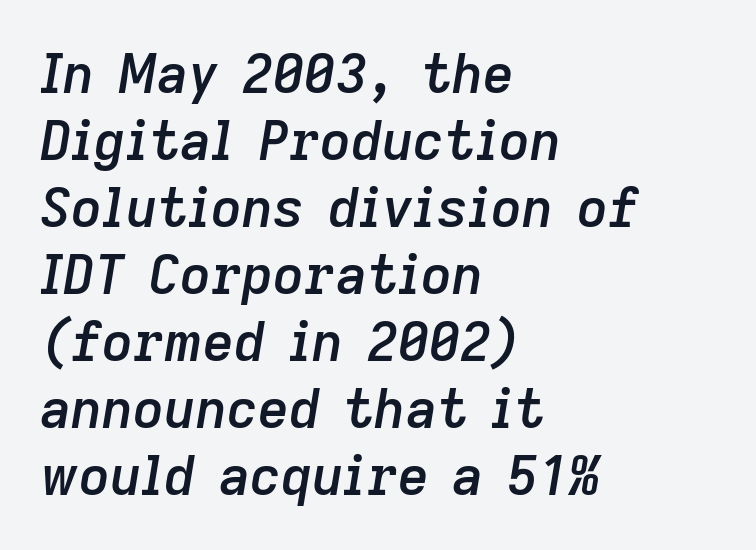
Q: Is the text bold? A: Semi-bold.
Q: Is the text italic (slanted)? A: Yes, it leans right by about 9 degrees.
Q: Is the text underlined? A: No.
Q: How is the paragraph aligned? A: Left-aligned.
Q: Is the spacing between letters normal or unusually wide? A: Normal.
Q: Width (condensed, normal, or wide)? A: Normal.
Q: Stroke contrast? A: Low.
Q: x-height? A: Medium.
Q: Monospaced? A: No.
